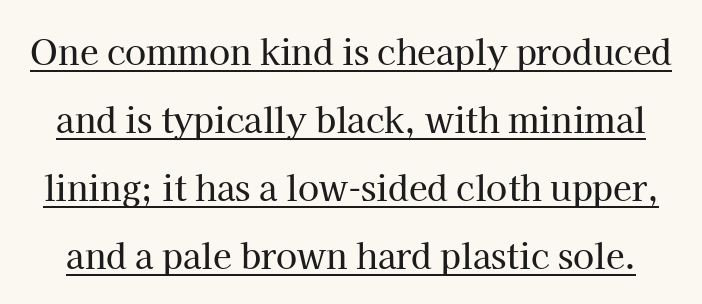
Q: Is the text italic (slanted)? A: No, it is upright.
Q: Is the typeface a serif or a sans-serif typeface? A: Serif.
Q: Is the text underlined? A: Yes.
Q: Is the spacing between letters normal or unusually wide? A: Normal.
Q: Is the spacing between lines tight, normal or loose? A: Loose.
Q: Width (condensed, normal, or wide)? A: Normal.
Q: Stroke contrast? A: High.
Q: x-height? A: Medium.
Q: Monospaced? A: No.
